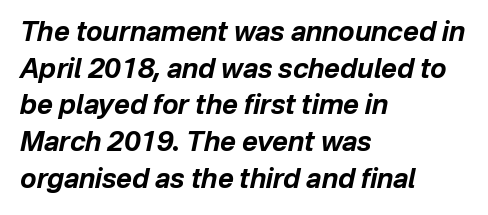
It's the slanting kind of type. Set as a true bold cut, around the 700 mark. The rendering anchors every line to the left-hand side. Descender tails drop into unmarked territory. Normally led — the rows are evenly, conventionally spaced. Here the glyphs are tracked normally, forming tight word shapes.
